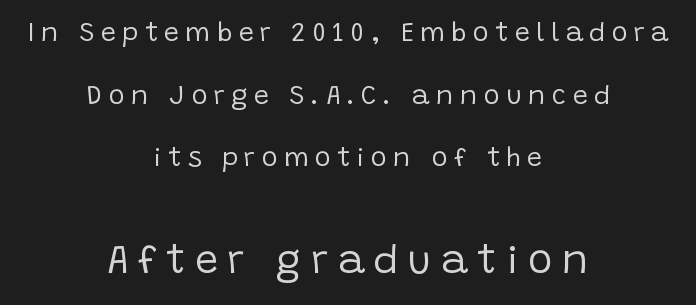
The image shows 41 px regular-weight sans-serif type, upright; set centered, loose line spacing (2.32x), unusually wide letter spacing (+0.23 em), not underlined; the second (bottom) block is 1.52x larger; low stroke contrast and a large x-height.
